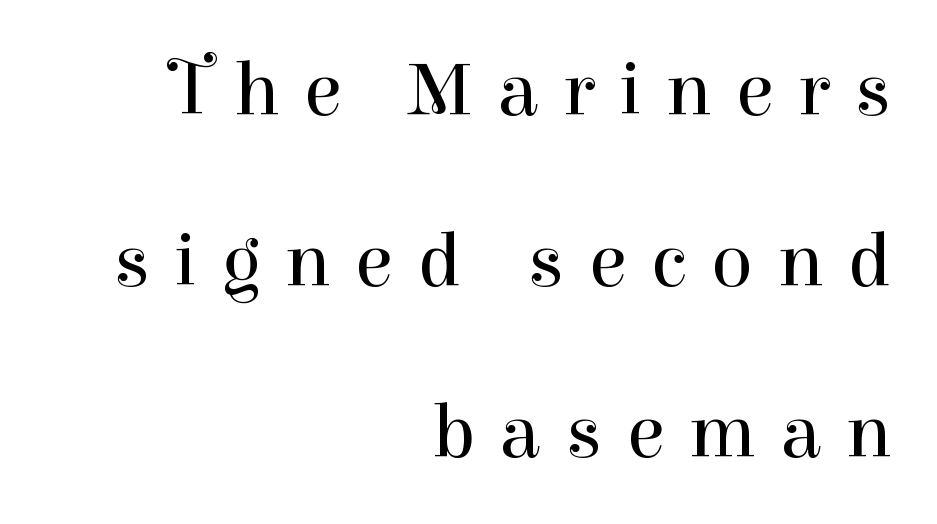
Q: Is the text bold? A: No.
Q: Is the text italic (slanted)? A: No, it is upright.
Q: Is the typeface a serif or a sans-serif typeface? A: Serif.
Q: Is the text underlined? A: No.
Q: How is the paragraph aligned? A: Right-aligned.
Q: Is the spacing between letters normal or unusually wide? A: Unusually wide.
Q: Is the spacing between lines tight, normal or loose? A: Loose.
Q: Width (condensed, normal, or wide)? A: Normal.
Q: Stroke contrast? A: High.
Q: x-height? A: Medium.
Q: Monospaced? A: No.
